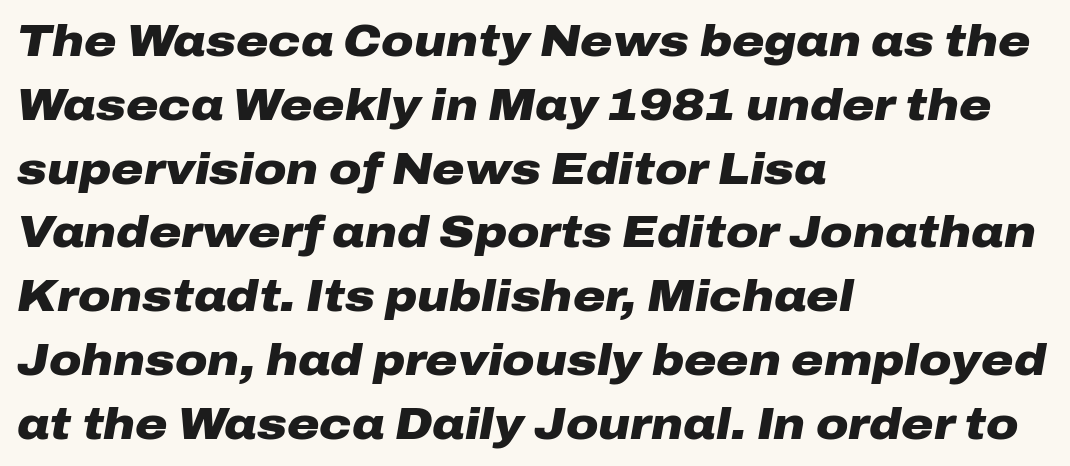
{"italic": "yes", "lean": "right", "slant_degrees": 10, "bold": "yes", "weight": "heavy", "width": "wide", "stroke_contrast": "low", "x_height": "medium", "monospaced": "no", "underline": "no", "align": "left", "line_spacing": "normal", "line_spacing_ratio": 1.45, "letter_spacing": "normal", "letter_spacing_em": 0.0, "glyph_px": 44}
